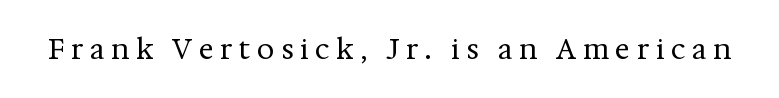
Anything drawn beneath the words? Only blank space. The axis of the letterforms is exactly vertical. You could not count columns in this text — the font is proportionally spaced. Letterform terminals end in serifs throughout the passage. Compared with a typical body face, this is equally light or lighter still.
